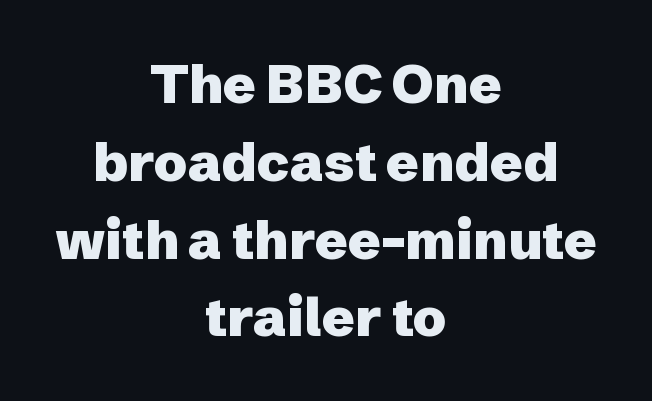
The image shows 54 px heavy sans-serif type, upright; set centered, normal line spacing (1.44x), normal letter spacing, not underlined; low stroke contrast and a medium x-height.
